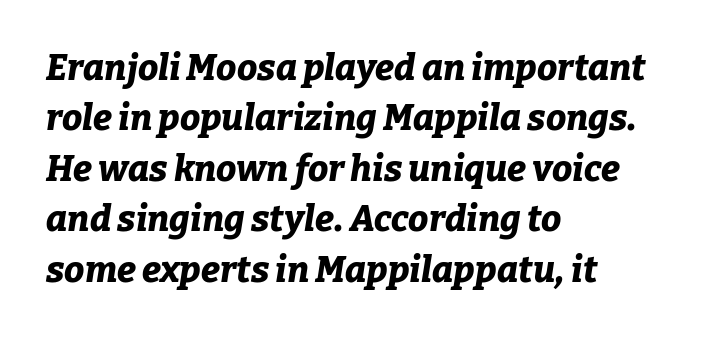
{"italic": "yes", "lean": "right", "slant_degrees": 9, "bold": "yes", "weight": "bold", "width": "normal", "stroke_contrast": "low", "x_height": "medium", "monospaced": "no", "underline": "no", "align": "left", "line_spacing": "normal", "line_spacing_ratio": 1.4, "letter_spacing": "normal", "letter_spacing_em": 0.0, "glyph_px": 36}
